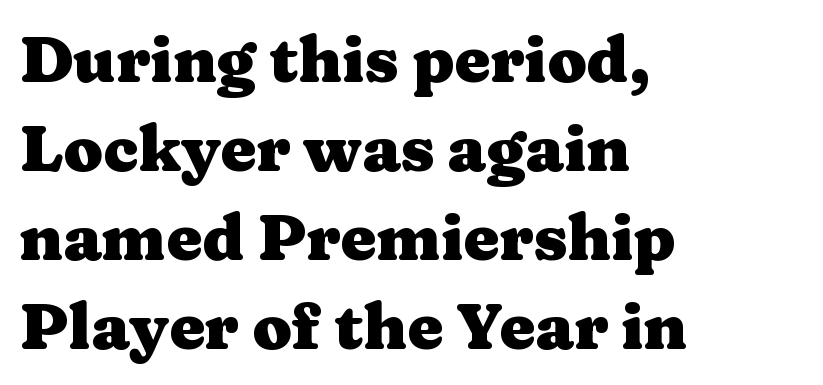
As a designer I'd log this as weight 700, bold. These lines were composed using upright roman letters. You could not count columns in this text — the font is proportionally spaced. The horizontal fit of the characters is conventional and even.
